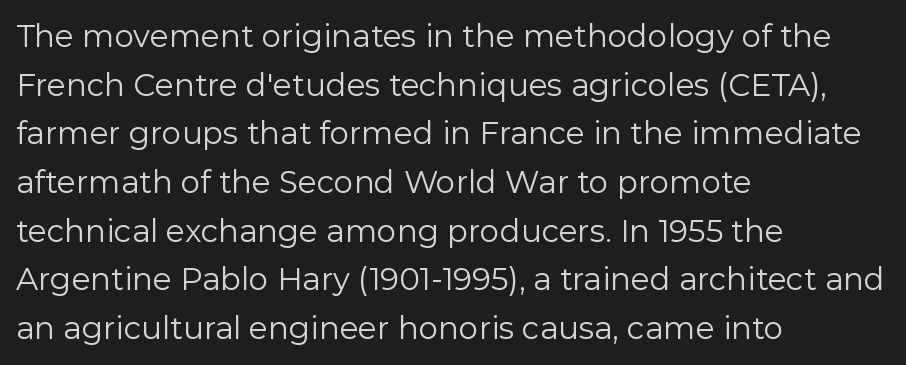
{"serif": "no", "italic": "no", "bold": "no", "weight": "regular", "width": "normal", "stroke_contrast": "low", "x_height": "medium", "monospaced": "no", "underline": "no", "align": "left", "line_spacing": "normal", "line_spacing_ratio": 1.57, "letter_spacing": "normal", "letter_spacing_em": 0.0, "glyph_px": 31}
